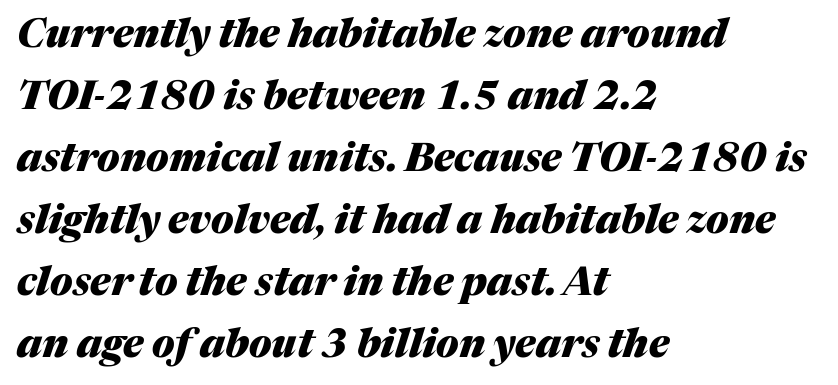
Has an underline been added? It has not. Does the lettering tilt? It does — this is italic. One glance says typical: line gaps are just what's usual. A typesetter would call this proportional, since set widths differ per character.
